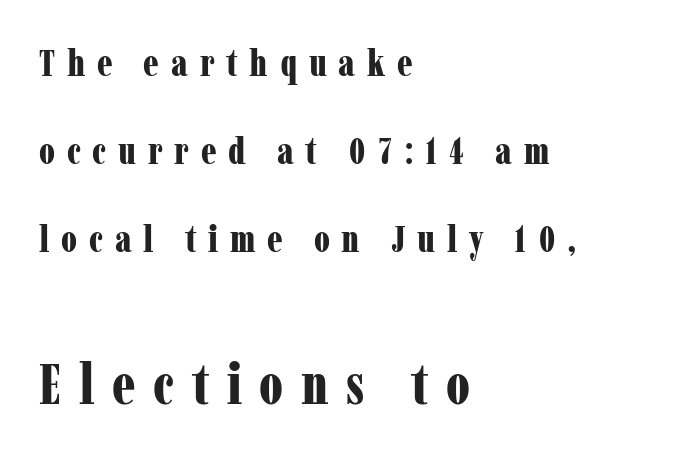
The image shows 57 px bold, condensed serif type, upright; set left-aligned, loose line spacing (2.32x), unusually wide letter spacing (+0.31 em), not underlined; the second (bottom) block is 1.5x larger; low stroke contrast and a medium x-height.
